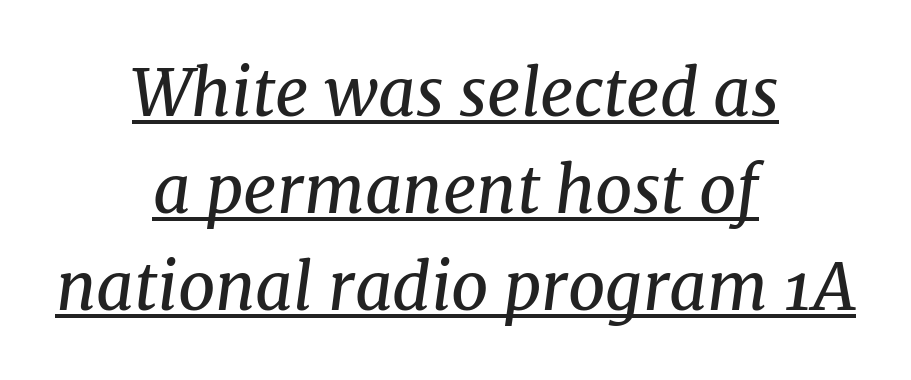
{"serif": "yes", "italic": "yes", "lean": "right", "slant_degrees": 8, "bold": "no", "weight": "regular", "width": "normal", "stroke_contrast": "medium", "x_height": "medium", "monospaced": "no", "underline": "yes", "align": "center", "line_spacing": "normal", "line_spacing_ratio": 1.49, "letter_spacing": "normal", "letter_spacing_em": 0.0, "glyph_px": 65}
